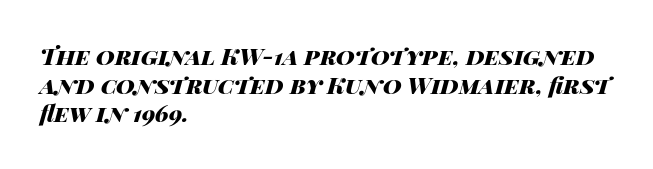
The image shows 23 px bold type, italic (leaning right); set left-aligned, normal line spacing (1.25x), normal letter spacing, not underlined.
